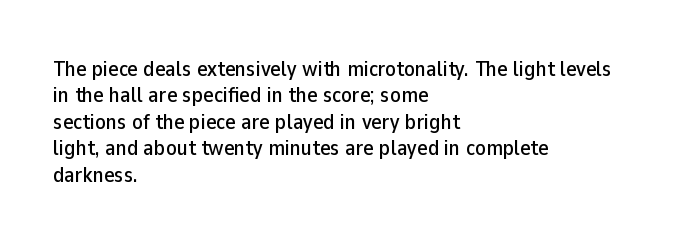
{"italic": "no", "underline": "no", "align": "left", "line_spacing_ratio": 1.2, "letter_spacing": "normal", "letter_spacing_em": 0.0, "glyph_px": 22}
